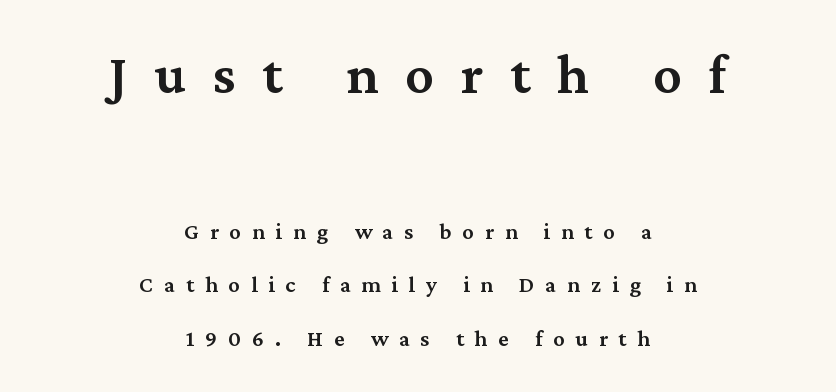
Q: Is the text bold? A: Semi-bold.
Q: Is the text italic (slanted)? A: No, it is upright.
Q: Is the typeface a serif or a sans-serif typeface? A: Serif.
Q: Is the text underlined? A: No.
Q: How is the paragraph aligned? A: Centered.
Q: Is the spacing between letters normal or unusually wide? A: Unusually wide.
Q: Is the spacing between lines tight, normal or loose? A: Loose.
Q: Which block of text is set in a larger size, the first (top) or the second (bottom)? A: The first (top) one.
Q: Width (condensed, normal, or wide)? A: Normal.
Q: Stroke contrast? A: Medium.
Q: x-height? A: Medium.
Q: Monospaced? A: No.
